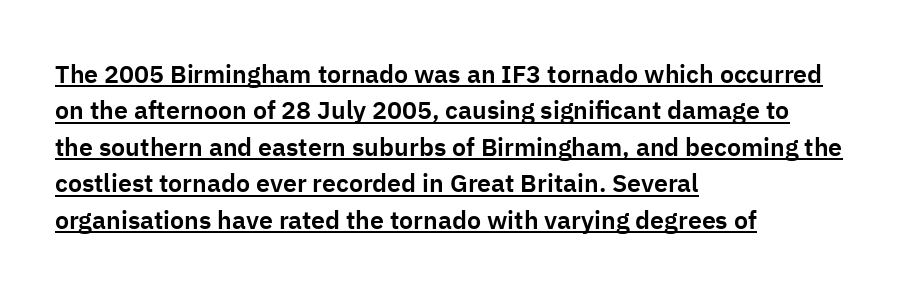
Q: Is the text italic (slanted)? A: No, it is upright.
Q: Is the text underlined? A: Yes.
Q: How is the paragraph aligned? A: Left-aligned.
Q: Is the spacing between letters normal or unusually wide? A: Normal.
Q: Is the spacing between lines tight, normal or loose? A: Normal.
